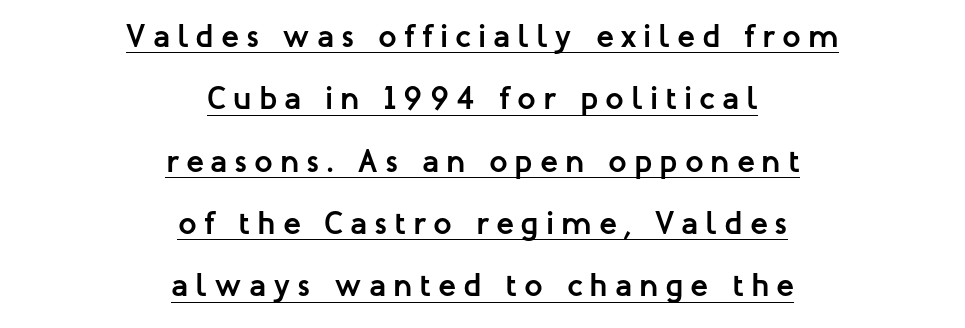
{"serif": "no", "italic": "no", "bold": "yes", "weight": "semibold", "width": "normal", "stroke_contrast": "low", "x_height": "medium", "monospaced": "no", "underline": "yes", "align": "center", "line_spacing_ratio": 1.89, "letter_spacing": "wide", "letter_spacing_em": 0.21, "glyph_px": 33}
